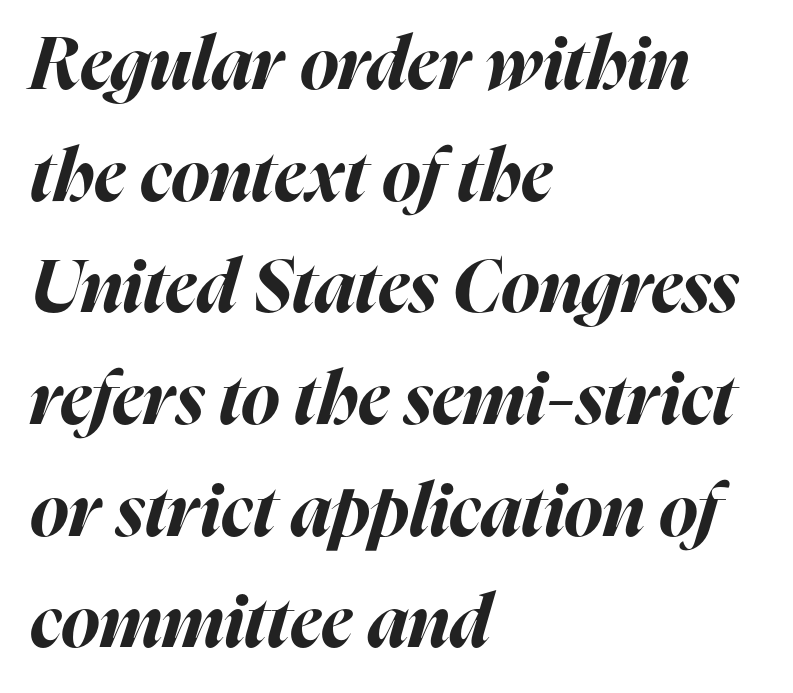
These lines sit exactly where default settings would place them. Short note: letters normally spaced. Character widths vary here, with narrow letters taking less room than wide ones. Caption: bold face, heavy strokes. The foot of each line stays bare and open.
